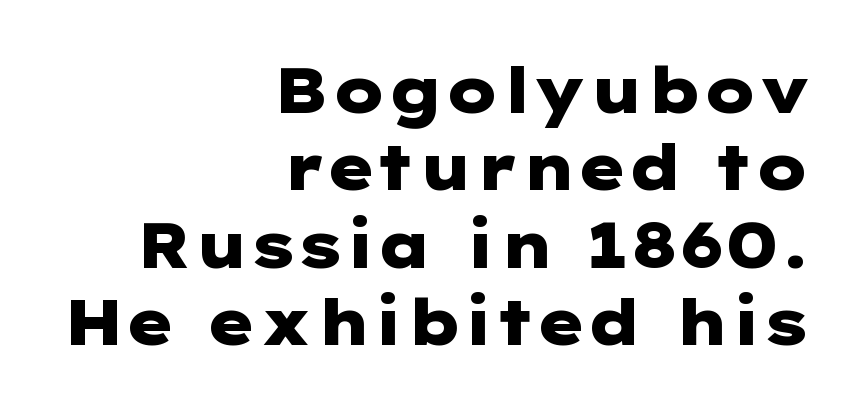
{"serif": "no", "italic": "no", "bold": "yes", "weight": "heavy", "width": "wide", "stroke_contrast": "low", "x_height": "medium", "underline": "no", "align": "right", "line_spacing_ratio": 1.23, "letter_spacing": "normal", "letter_spacing_em": 0.0, "glyph_px": 63}
